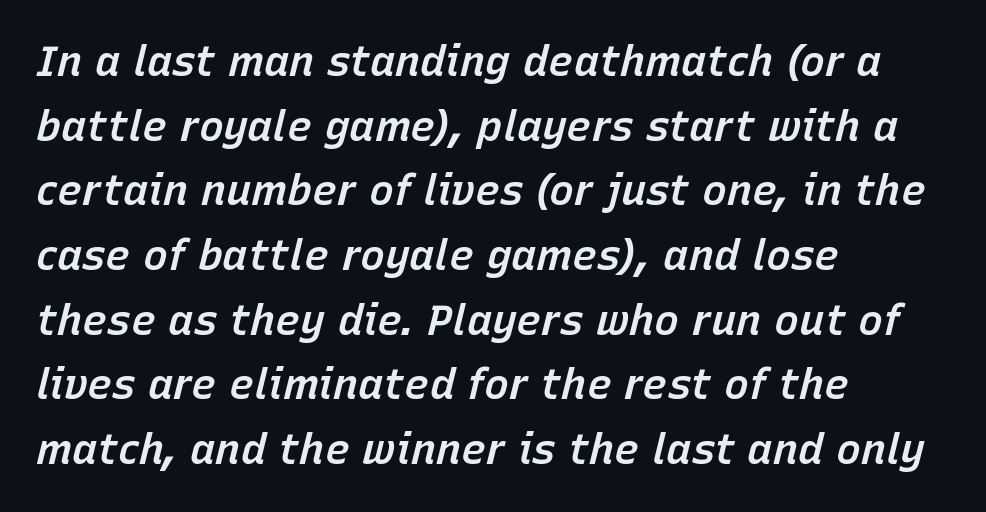
Vertical spacing — default. Words appear dense and cohesive because spacing is normal. The rag falls on the right side of this text block. Only glyphs here, with clear space below each row.
